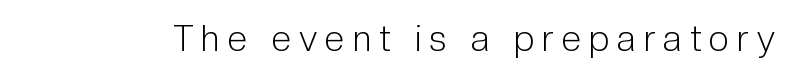
Q: Is the text bold? A: No.
Q: Is the text italic (slanted)? A: No, it is upright.
Q: Is the typeface a serif or a sans-serif typeface? A: Sans-serif.
Q: Is the text underlined? A: No.
Q: Is the spacing between letters normal or unusually wide? A: Unusually wide.
Q: Width (condensed, normal, or wide)? A: Condensed.
Q: Stroke contrast? A: Low.
Q: x-height? A: Medium.
Q: Monospaced? A: No.
